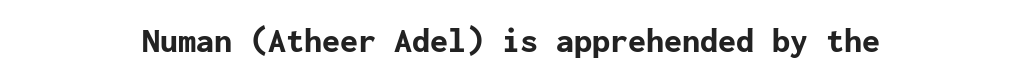
The image shows 36 px bold sans-serif type, upright; set normal letter spacing, not underlined; low stroke contrast and a medium x-height.
